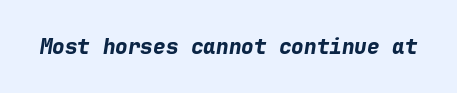
Q: Is the text bold? A: Yes.
Q: Is the text italic (slanted)? A: Yes, it leans right by about 9 degrees.
Q: Is the text underlined? A: No.
Q: Is the spacing between letters normal or unusually wide? A: Normal.
